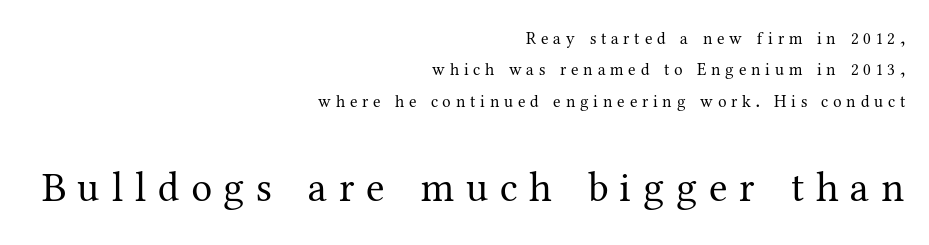
{"serif": "yes", "italic": "no", "bold": "no", "weight": "regular", "width": "normal", "stroke_contrast": "medium", "x_height": "medium", "monospaced": "no", "underline": "no", "align": "right", "line_spacing_ratio": 1.85, "letter_spacing": "wide", "letter_spacing_em": 0.28, "larger_block": "second", "size_ratio": 2.47, "glyph_px": 42}
